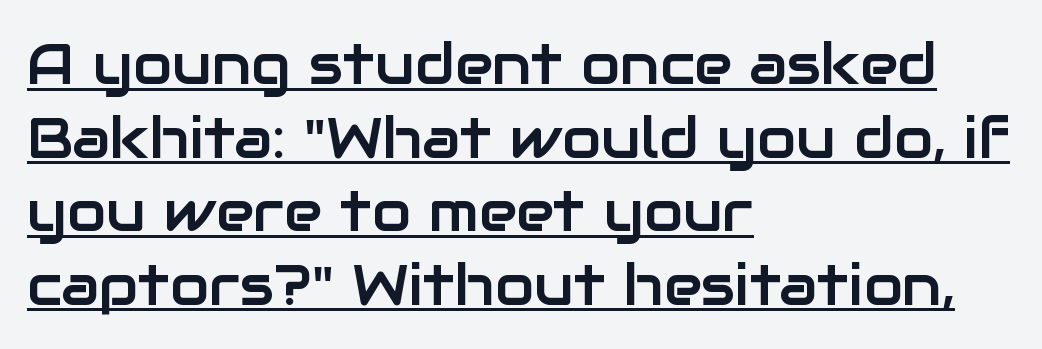
The image shows 57 px sans-serif type, upright; set left-aligned, normal line spacing (1.29x), normal letter spacing, underlined; low stroke contrast and a medium x-height.
